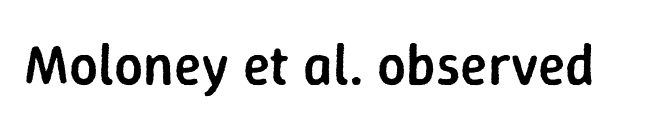
{"serif": "no", "italic": "no", "bold": "semi", "weight": "semibold", "width": "normal", "stroke_contrast": "low", "x_height": "medium", "monospaced": "no", "underline": "no", "letter_spacing": "normal", "letter_spacing_em": 0.0, "glyph_px": 57}
